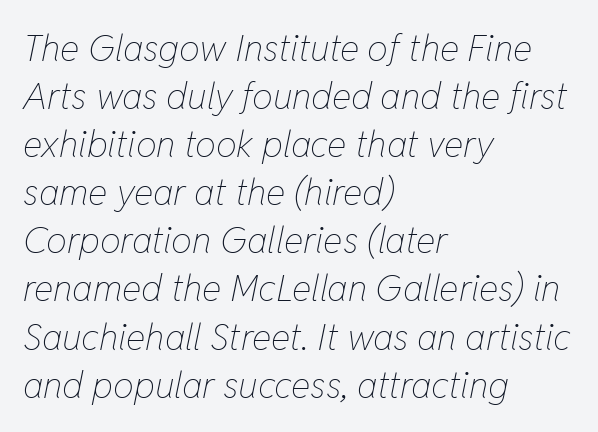
The typesetter chose a ragged-right arrangement here. Lines of text with bare space underneath. The face used here is proportionally spaced, like ordinary book or web type. The specimen reads as italic at a glance.
